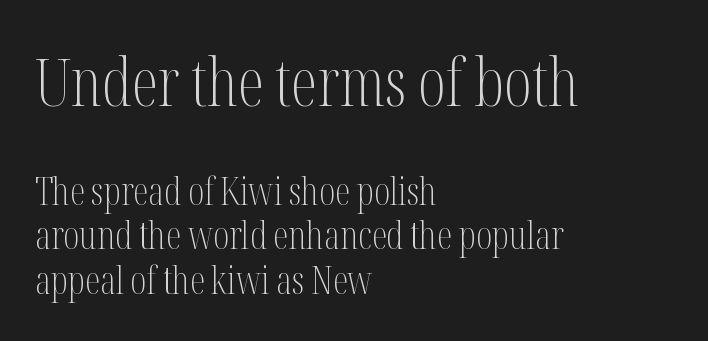
Note the varied advance widths — an 'i' is clearly narrower than an 'm'. The specimen omits any rule beneath the text block's lines. This is roman type, the default non-slanted kind. Classification — serif. The composition opens big and finishes small. Caption: face not bold, strokes unweighted.
